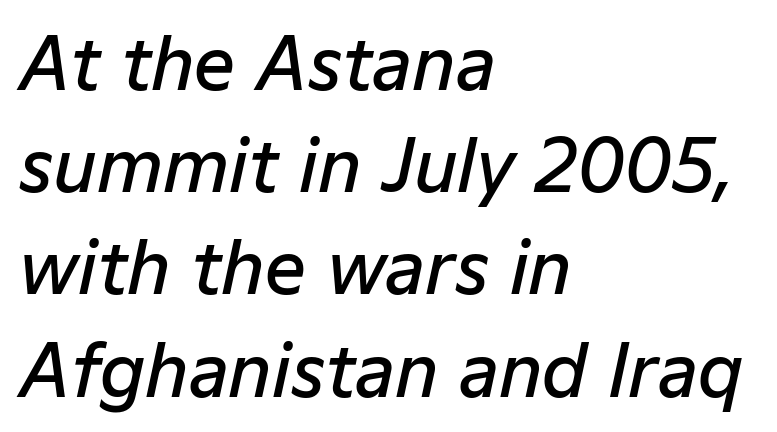
The image shows 72 px semibold type, italic (leaning right); set left-aligned, normal line spacing (1.42x), normal letter spacing, not underlined; low stroke contrast and a medium x-height.
